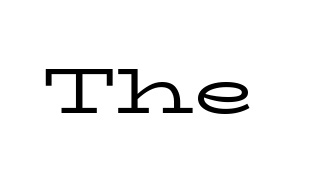
Q: Is the text bold? A: No.
Q: Is the text italic (slanted)? A: No, it is upright.
Q: Is the typeface a serif or a sans-serif typeface? A: Serif.
Q: Is the text underlined? A: No.
Q: Is the spacing between letters normal or unusually wide? A: Normal.
Q: Width (condensed, normal, or wide)? A: Wide.
Q: Stroke contrast? A: Low.
Q: x-height? A: Medium.
Q: Monospaced? A: No.
